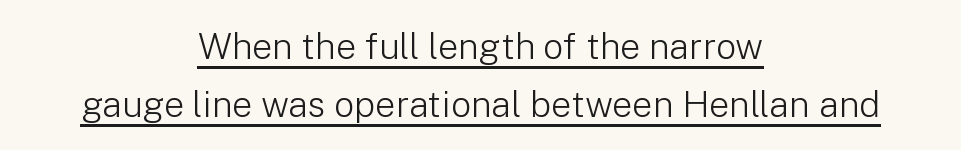
Q: Is the text bold? A: No.
Q: Is the text italic (slanted)? A: No, it is upright.
Q: Is the typeface a serif or a sans-serif typeface? A: Sans-serif.
Q: Is the text underlined? A: Yes.
Q: How is the paragraph aligned? A: Centered.
Q: Is the spacing between letters normal or unusually wide? A: Normal.
Q: Is the spacing between lines tight, normal or loose? A: Normal.
Q: Width (condensed, normal, or wide)? A: Normal.
Q: Stroke contrast? A: Low.
Q: x-height? A: Medium.
Q: Monospaced? A: No.
